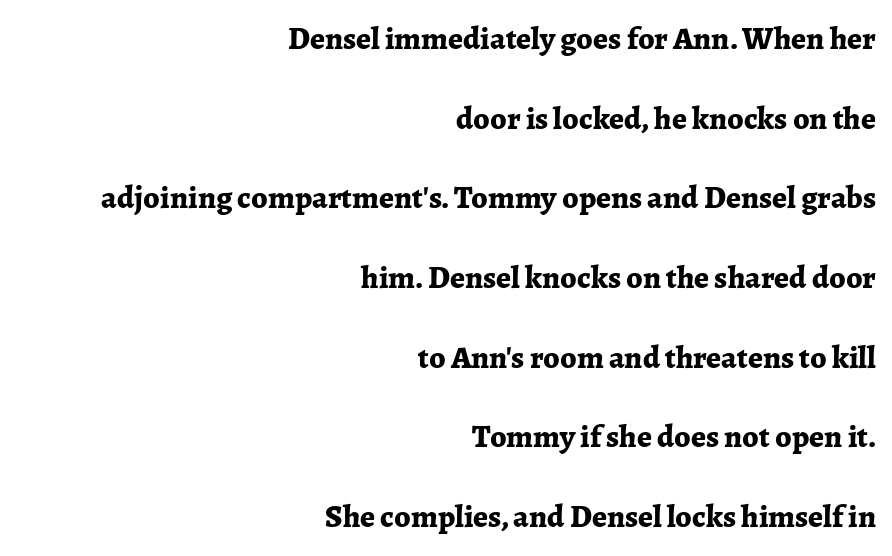
The image shows 32 px bold serif type, upright; set right-aligned, loose line spacing (2.49x), normal letter spacing, not underlined; low stroke contrast and a medium x-height.
